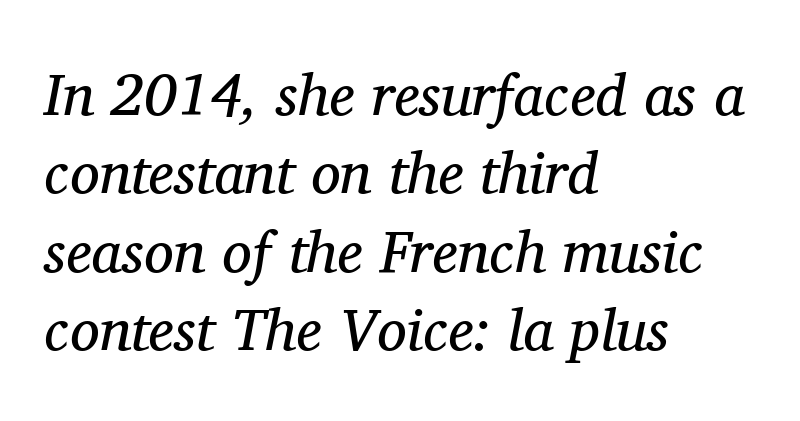
The image shows 59 px regular-weight serif type, italic (leaning right); set left-aligned, normal line spacing (1.33x), normal letter spacing, not underlined; medium stroke contrast and a medium x-height.
